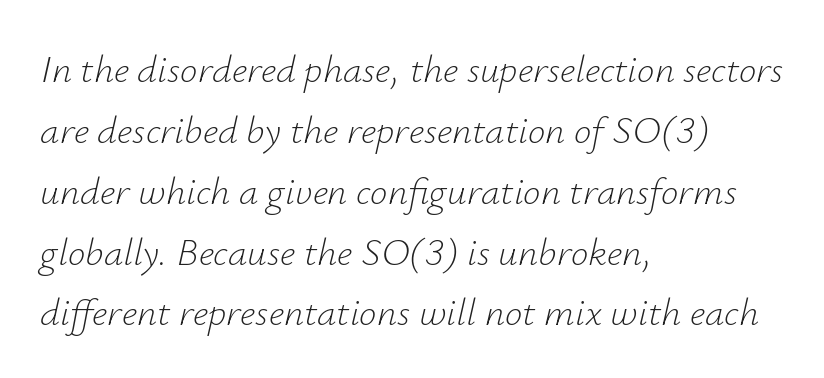
{"italic": "yes", "lean": "right", "slant_degrees": 12, "bold": "no", "weight": "light", "width": "normal", "stroke_contrast": "low", "x_height": "small", "monospaced": "no", "underline": "no", "align": "left", "line_spacing": "normal", "line_spacing_ratio": 1.56, "letter_spacing": "normal", "letter_spacing_em": 0.0, "glyph_px": 39}
